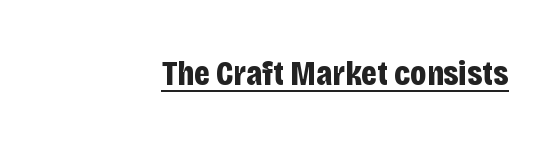
This is sans-serif lettering, the kind often seen on screens and signage. The rendering uses natural spacing where letterforms have individual widths. The axis of the letterforms is exactly vertical. I'd describe the lettering as bold — thick and assertive.
